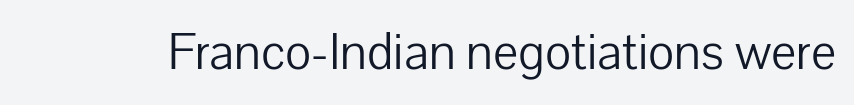
Q: Is the text bold? A: No.
Q: Is the text italic (slanted)? A: No, it is upright.
Q: Is the typeface a serif or a sans-serif typeface? A: Sans-serif.
Q: Is the text underlined? A: No.
Q: Is the spacing between letters normal or unusually wide? A: Normal.
Q: Width (condensed, normal, or wide)? A: Normal.
Q: Stroke contrast? A: Low.
Q: x-height? A: Medium.
Q: Monospaced? A: No.
